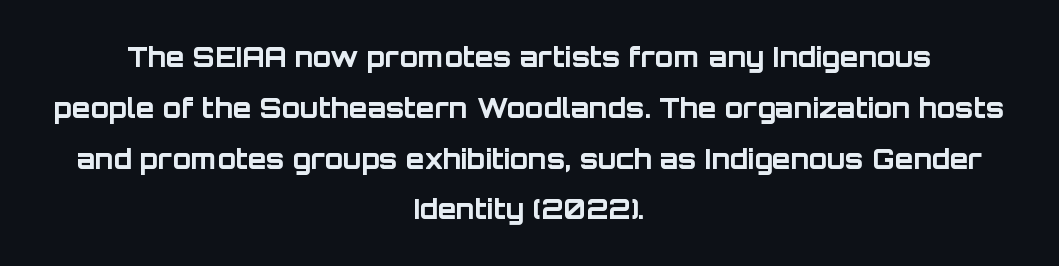
Typographic density is high because the face is bold. Honestly, there is no underline to notice here at all. Tall strokes in this sample are plumb rather than angled. Words appear dense and cohesive because spacing is normal. In CSS terms this would be text-align: center.
